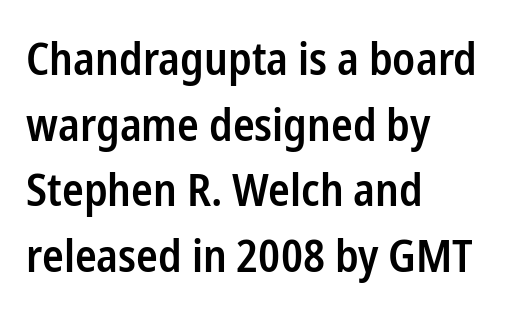
Here the designer chose a conventional face with non-uniform glyph widths. I'd describe the lettering as semibold — firm but not a full bold. Line starts are locked; line ends wander. This is the regular roman posture of the typeface.
